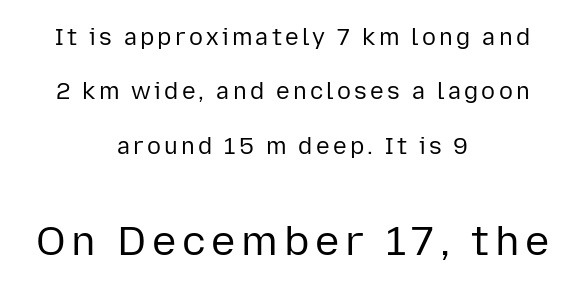
{"serif": "no", "italic": "no", "bold": "no", "weight": "regular", "width": "normal", "stroke_contrast": "low", "x_height": "medium", "monospaced": "no", "underline": "no", "align": "center", "line_spacing": "loose", "line_spacing_ratio": 2.36, "larger_block": "second", "size_ratio": 1.78, "glyph_px": 41}
